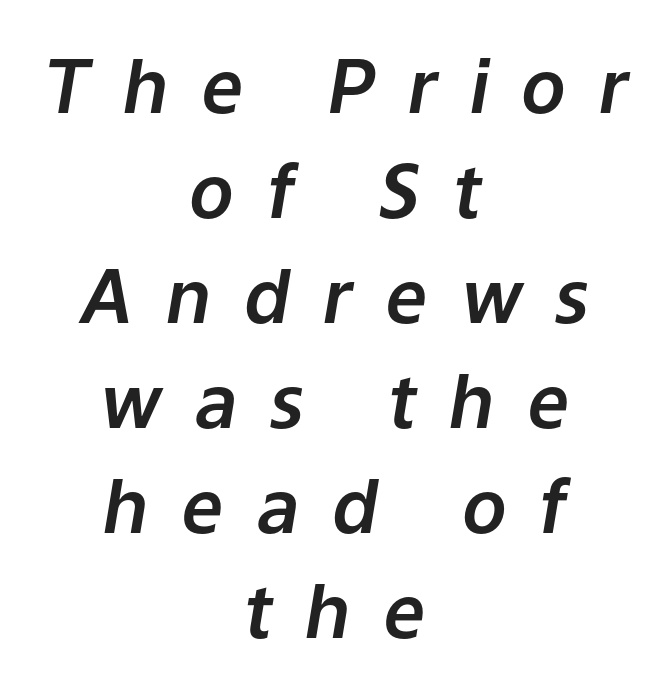
Q: Is the text italic (slanted)? A: Yes, it leans right by about 9 degrees.
Q: Is the text underlined? A: No.
Q: How is the paragraph aligned? A: Centered.
Q: Is the spacing between letters normal or unusually wide? A: Unusually wide.
Q: Is the spacing between lines tight, normal or loose? A: Normal.
Q: Width (condensed, normal, or wide)? A: Normal.
Q: Stroke contrast? A: Low.
Q: x-height? A: Medium.
Q: Monospaced? A: No.
